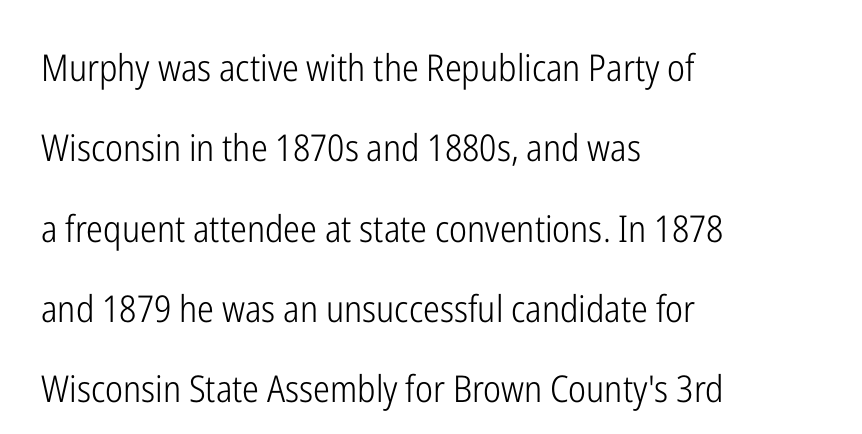
The image shows 37 px light, condensed sans-serif type, upright; set left-aligned, loose line spacing (2.17x), normal letter spacing, not underlined; low stroke contrast and a medium x-height.
